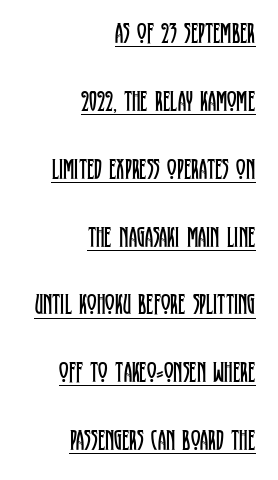
{"serif": "yes", "italic": "no", "bold": "no", "weight": "regular", "width": "condensed", "stroke_contrast": "low", "x_height": "large", "monospaced": "no", "underline": "yes", "align": "right", "line_spacing": "loose", "line_spacing_ratio": 2.34, "letter_spacing": "normal", "letter_spacing_em": 0.0, "glyph_px": 29}
